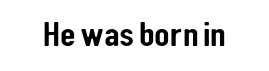
{"serif": "no", "italic": "no", "width": "condensed", "stroke_contrast": "low", "x_height": "medium", "monospaced": "no", "underline": "no", "letter_spacing": "normal", "letter_spacing_em": 0.0, "glyph_px": 36}
